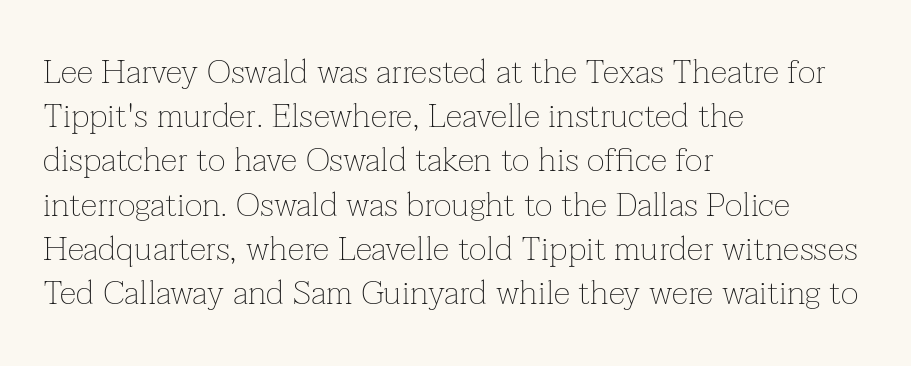
These glyphs show unthickened strokes, regular width or finer. A serif font was chosen for this passage. Only glyphs here, with clear space below each row. The lettering stays uniformly vertical, giving the passage a roman look. Nobody touched the tracking dial on this one. Reading down the block, your eye returns to a fixed left position each line.
